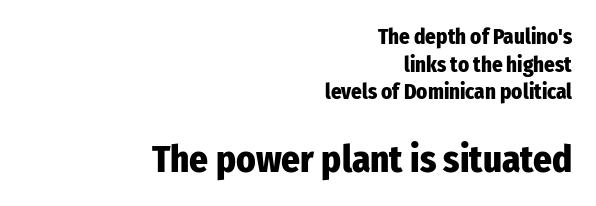
Q: Is the text bold? A: Yes.
Q: Is the text italic (slanted)? A: No, it is upright.
Q: Is the typeface a serif or a sans-serif typeface? A: Sans-serif.
Q: Is the text underlined? A: No.
Q: How is the paragraph aligned? A: Right-aligned.
Q: Is the spacing between letters normal or unusually wide? A: Normal.
Q: Is the spacing between lines tight, normal or loose? A: Normal.
Q: Which block of text is set in a larger size, the first (top) or the second (bottom)? A: The second (bottom) one.
Q: Width (condensed, normal, or wide)? A: Condensed.
Q: Stroke contrast? A: Low.
Q: x-height? A: Medium.
Q: Monospaced? A: No.
